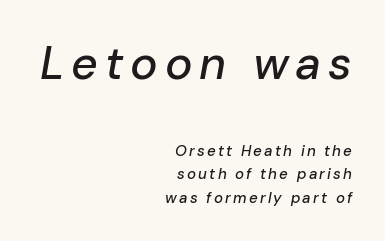
{"italic": "yes", "lean": "right", "slant_degrees": 10, "width": "normal", "stroke_contrast": "low", "x_height": "medium", "monospaced": "no", "underline": "no", "align": "right", "line_spacing": "normal", "line_spacing_ratio": 1.55, "larger_block": "first", "size_ratio": 3.07, "glyph_px": 46}
